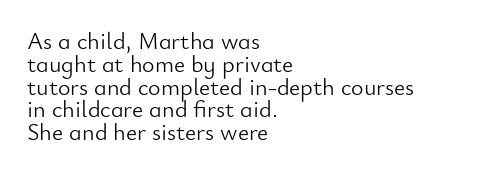
Q: Is the text bold? A: No.
Q: Is the text italic (slanted)? A: No, it is upright.
Q: Is the text underlined? A: No.
Q: How is the paragraph aligned? A: Left-aligned.
Q: Is the spacing between letters normal or unusually wide? A: Normal.
Q: Is the spacing between lines tight, normal or loose? A: Tight.
